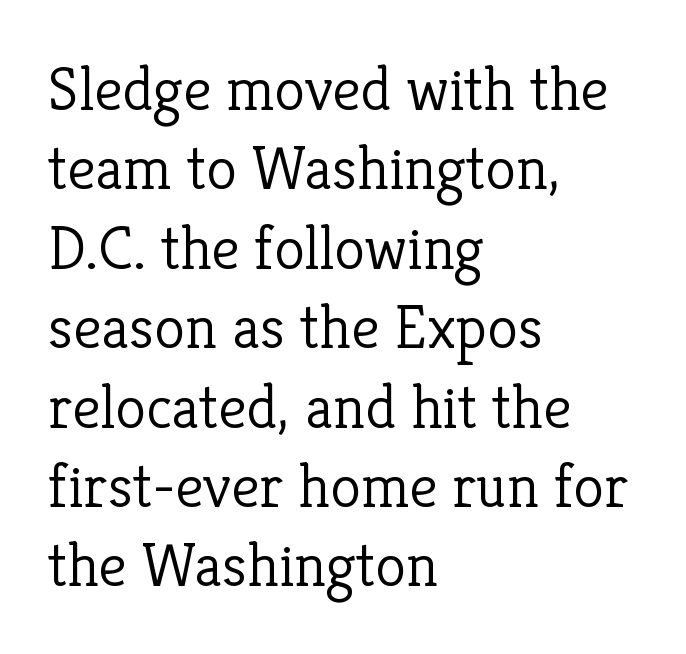
The face used here is rendered with its standard letterfit. Style check: upright. You can tell from the footed stems that serif type was used. Horizontal alignment here is leftward, the default for most running prose. A bare baseline throughout the passage. A light-to-regular cut is what we see here.
